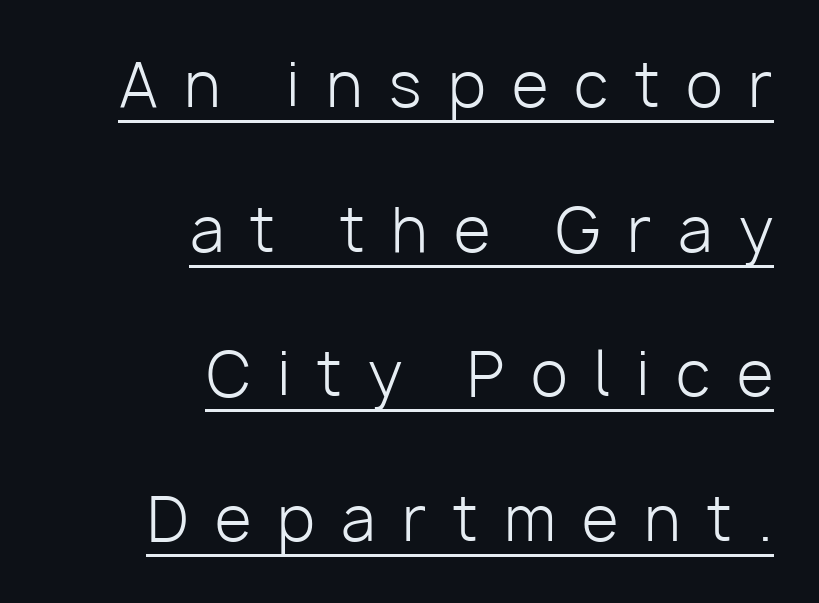
The image shows 60 px light sans-serif type, upright; set right-aligned, loose line spacing (2.41x), unusually wide letter spacing (+0.44 em), underlined; low stroke contrast and a medium x-height.
